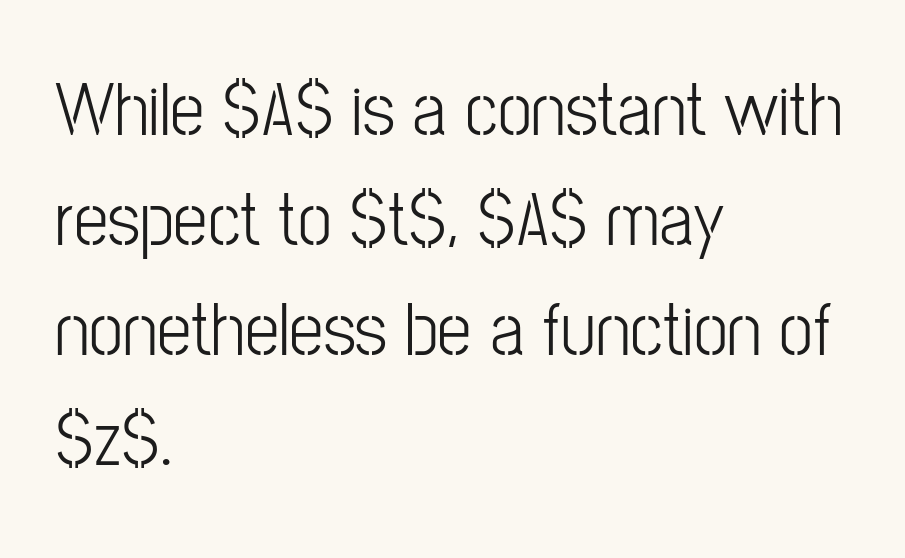
The weight tops out at a normal text grade. Examine the stroke ends and you'll find no serifs. No italicization has been applied; the sample stays upright. Check the space under the baseline: it is left empty.
